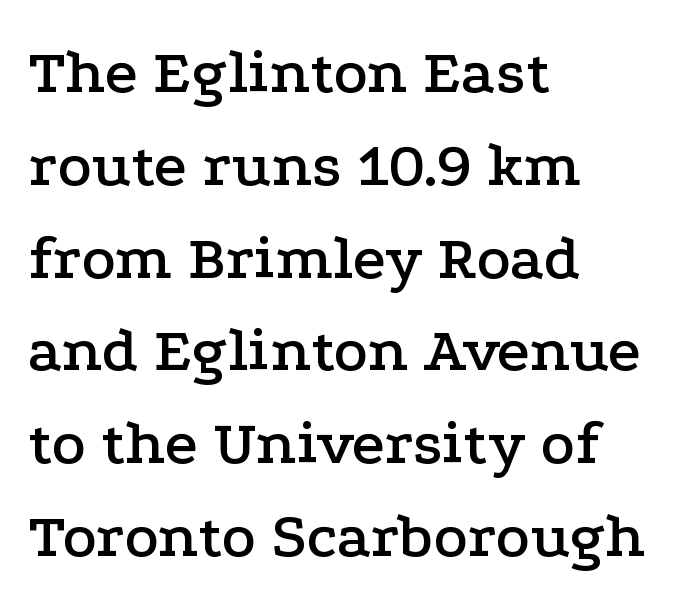
The image shows 64 px wide serif type, upright; set left-aligned, normal line spacing (1.45x), normal letter spacing, not underlined; low stroke contrast and a medium x-height.
